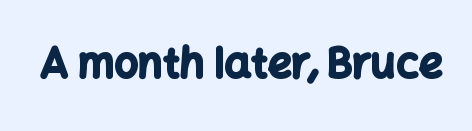
The image shows 42 px bold sans-serif type, upright; set normal letter spacing, not underlined; low stroke contrast and a medium x-height.
